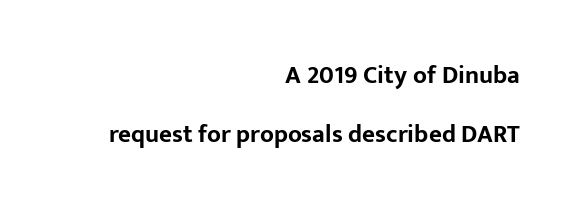
The image shows 25 px bold type, upright; set right-aligned, loose line spacing (2.37x), normal letter spacing, not underlined.
